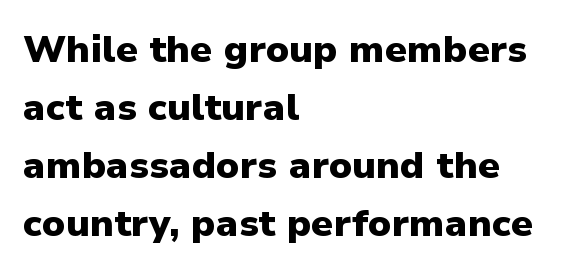
The image shows 38 px heavy sans-serif type, upright; set left-aligned, normal line spacing (1.53x), normal letter spacing, not underlined; low stroke contrast and a medium x-height.
